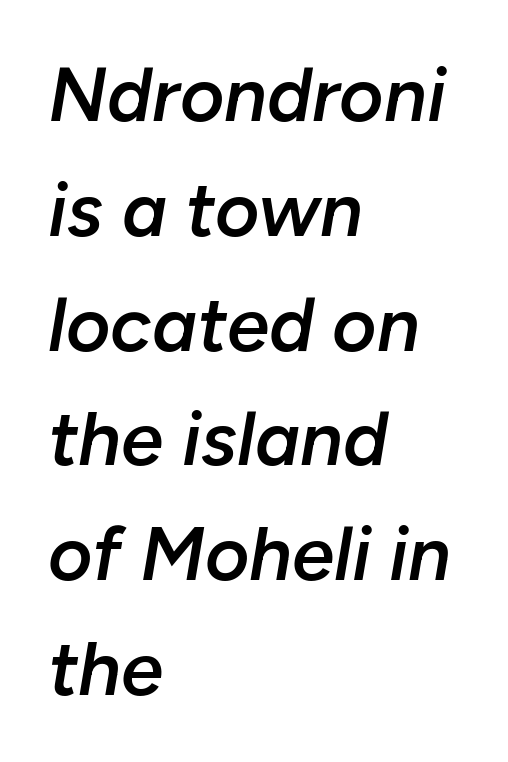
The image shows 76 px semibold type, italic (leaning right); set left-aligned, normal line spacing (1.51x), normal letter spacing, not underlined; low stroke contrast and a medium x-height.
